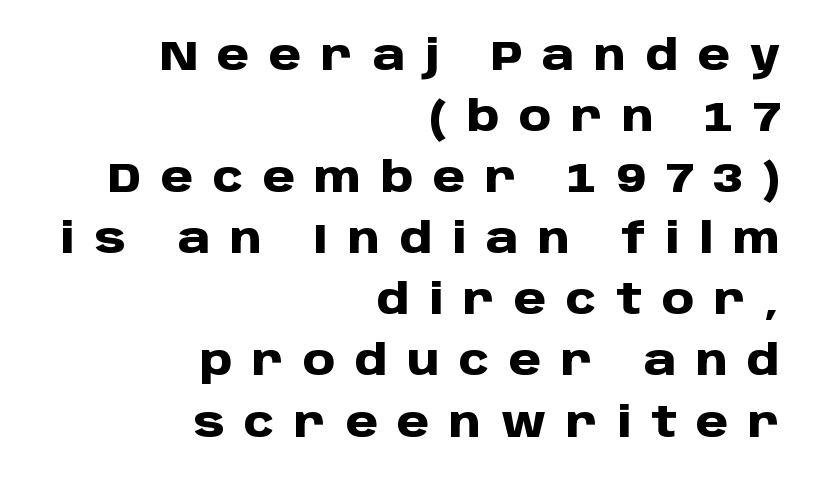
Q: Is the text bold? A: Yes.
Q: Is the text italic (slanted)? A: No, it is upright.
Q: Is the typeface a serif or a sans-serif typeface? A: Sans-serif.
Q: Is the text underlined? A: No.
Q: How is the paragraph aligned? A: Right-aligned.
Q: Is the spacing between letters normal or unusually wide? A: Unusually wide.
Q: Is the spacing between lines tight, normal or loose? A: Normal.
Q: Width (condensed, normal, or wide)? A: Normal.
Q: Stroke contrast? A: Low.
Q: x-height? A: Large.
Q: Monospaced? A: No.
